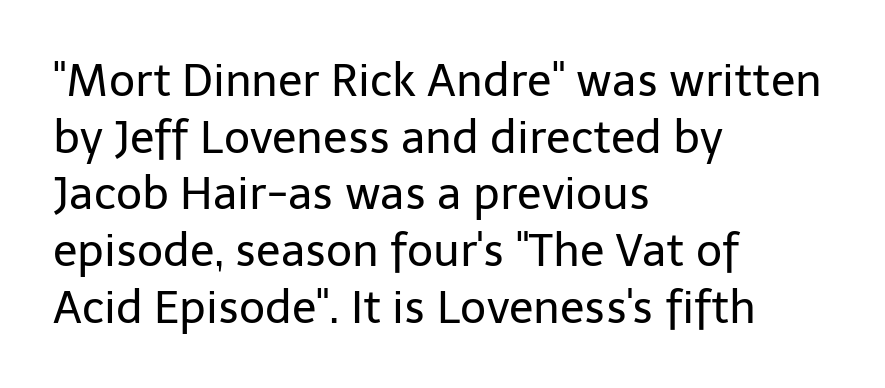
The image shows 45 px regular-weight sans-serif type, upright; set left-aligned, normal line spacing (1.26x), normal letter spacing, not underlined; low stroke contrast and a medium x-height.
